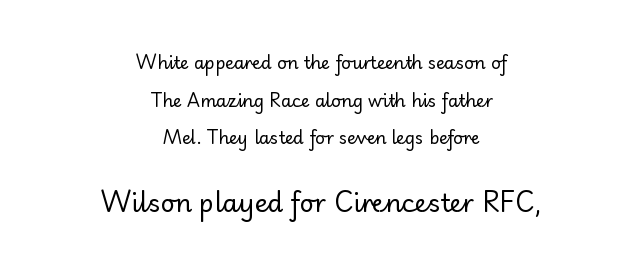
The image shows 25 px text type, upright; set centered, loose line spacing (2.22x), normal letter spacing, not underlined; the second (bottom) block is 1.47x larger.
